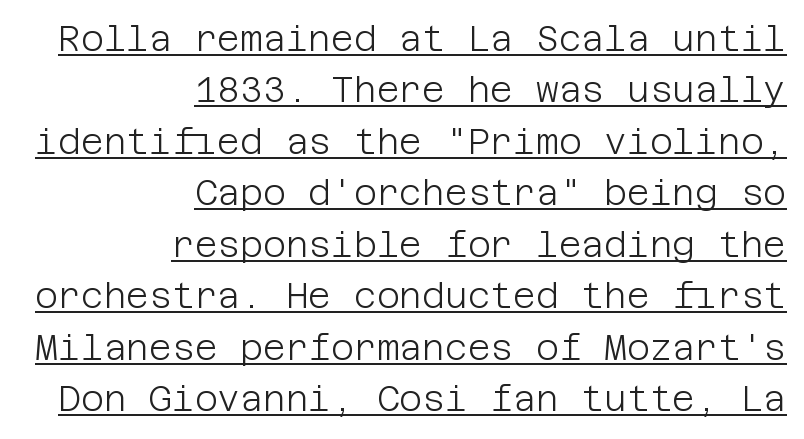
Q: Is the text bold? A: No.
Q: Is the text italic (slanted)? A: No, it is upright.
Q: Is the typeface a serif or a sans-serif typeface? A: Sans-serif.
Q: Is the text underlined? A: Yes.
Q: How is the paragraph aligned? A: Right-aligned.
Q: Is the spacing between letters normal or unusually wide? A: Normal.
Q: Is the spacing between lines tight, normal or loose? A: Normal.
Q: Width (condensed, normal, or wide)? A: Normal.
Q: Stroke contrast? A: Low.
Q: x-height? A: Large.
